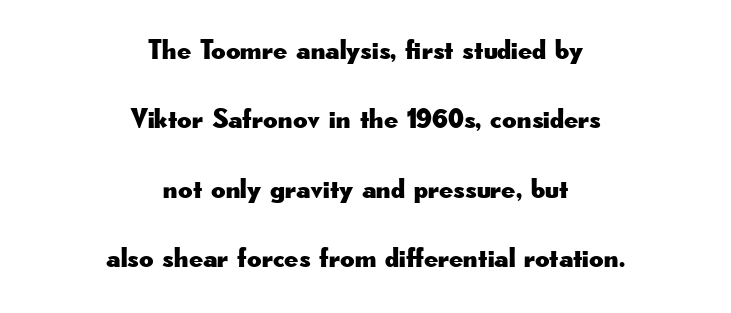
The paragraph shown floats in the horizontal middle. Style check: upright. Vertically, the passage feels expansive, rows floating well apart. Unmarked baselines from the first word to the last. How are the letters spaced? Ordinarily, with no added tracking. A typesetter would call this proportional, since set widths differ per character.
